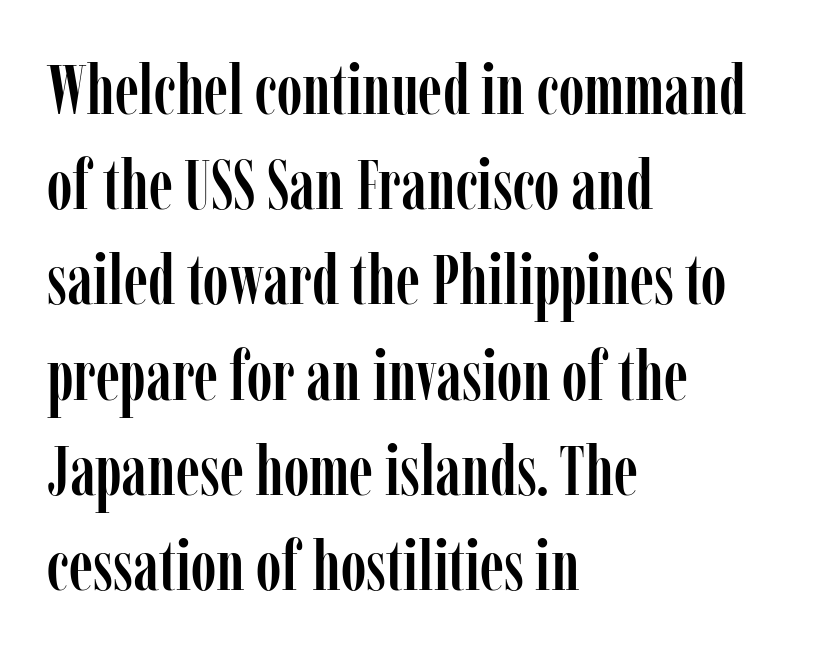
Q: Is the text italic (slanted)? A: No, it is upright.
Q: Is the typeface a serif or a sans-serif typeface? A: Serif.
Q: Is the text underlined? A: No.
Q: How is the paragraph aligned? A: Left-aligned.
Q: Is the spacing between letters normal or unusually wide? A: Normal.
Q: Is the spacing between lines tight, normal or loose? A: Normal.
Q: Width (condensed, normal, or wide)? A: Condensed.
Q: Stroke contrast? A: Low.
Q: x-height? A: Medium.
Q: Monospaced? A: No.
